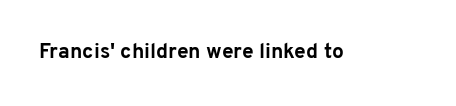
Q: Is the text bold? A: Yes.
Q: Is the text italic (slanted)? A: No, it is upright.
Q: Is the text underlined? A: No.
Q: Is the spacing between letters normal or unusually wide? A: Normal.
